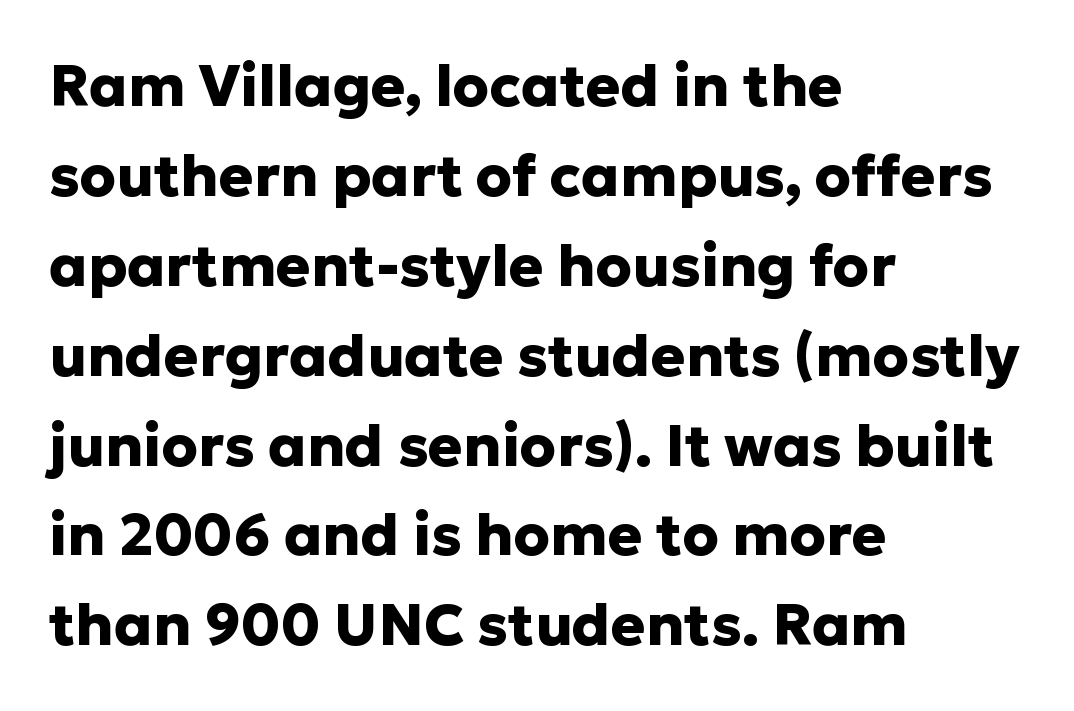
{"serif": "no", "italic": "no", "bold": "yes", "weight": "heavy", "width": "normal", "stroke_contrast": "low", "x_height": "medium", "monospaced": "no", "underline": "no", "align": "left", "line_spacing": "normal", "line_spacing_ratio": 1.55, "letter_spacing": "normal", "letter_spacing_em": 0.0, "glyph_px": 58}
